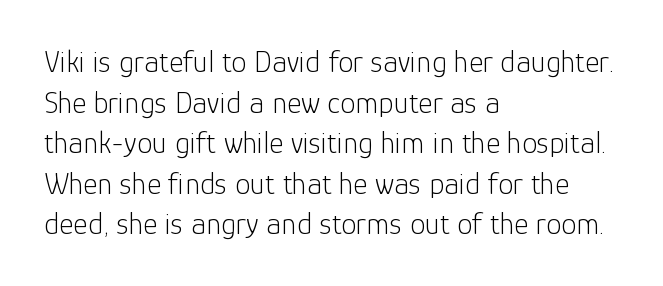
{"serif": "no", "italic": "no", "bold": "no", "weight": "light", "width": "normal", "stroke_contrast": "low", "x_height": "medium", "monospaced": "no", "underline": "no", "align": "left", "line_spacing": "normal", "line_spacing_ratio": 1.31, "letter_spacing": "normal", "letter_spacing_em": 0.0, "glyph_px": 31}
